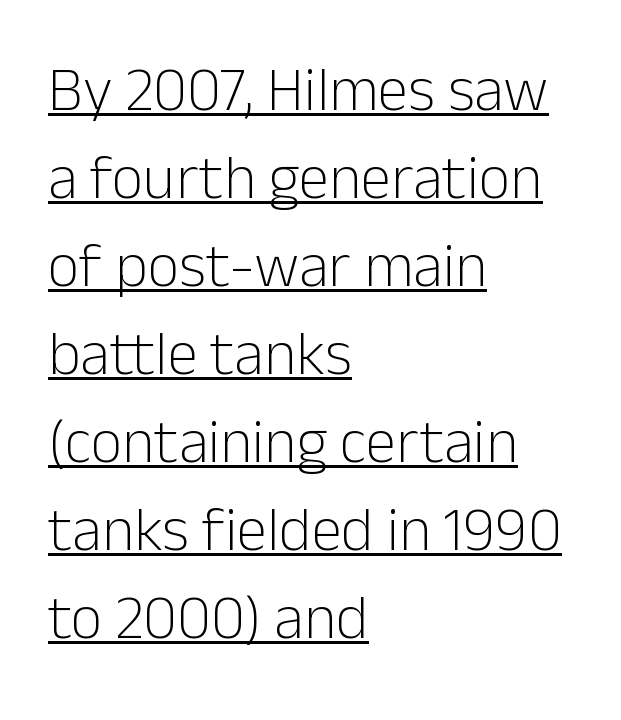
Letterform terminals end flat and unadorned throughout the passage. The face used here appears with an underline applied. This sample has the flowing, uneven cadence of proportional lettering. Default kerning and tracking; the words read as compact shapes. Upright lettering throughout.
